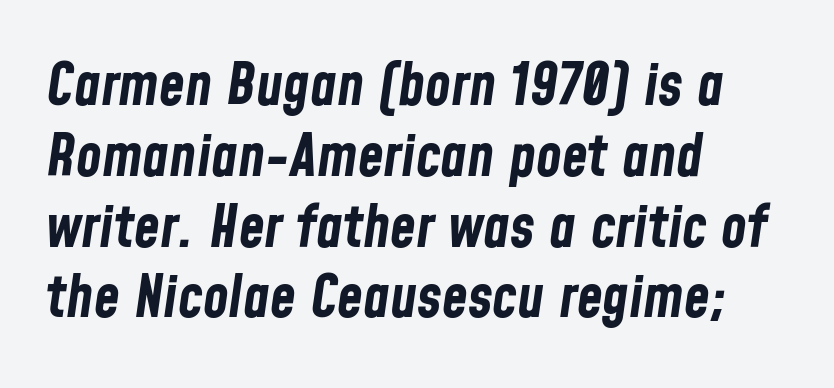
Slant detected: the letters are inclined. The paragraph shown leans on its left margin. The line texture is even and compact thanks to regular tracking. Each row of text sits above clean, open space.
